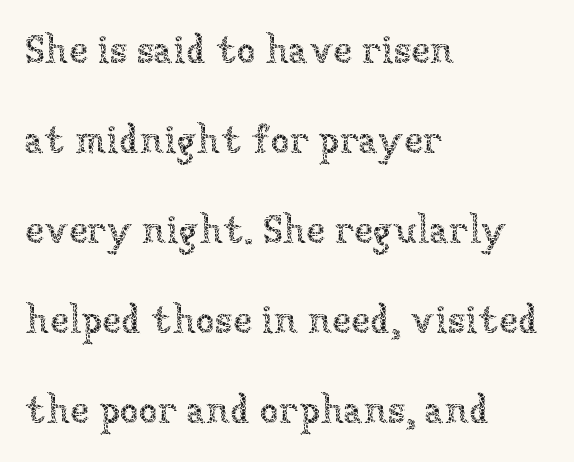
{"italic": "no", "bold": "no", "weight": "thin", "width": "normal", "stroke_contrast": "low", "x_height": "medium", "monospaced": "no", "underline": "no", "align": "left", "line_spacing": "loose", "line_spacing_ratio": 2.31, "letter_spacing": "normal", "letter_spacing_em": 0.0, "glyph_px": 39}
